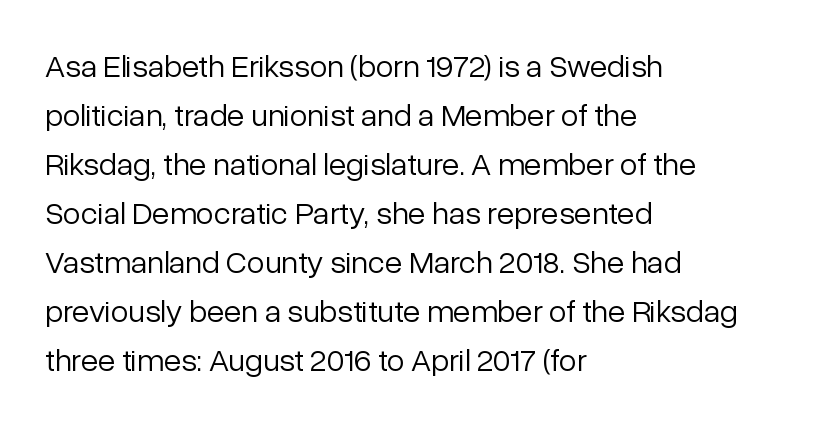
The image shows 32 px light sans-serif type, upright; set left-aligned, normal line spacing (1.53x), normal letter spacing, not underlined; low stroke contrast and a medium x-height.
